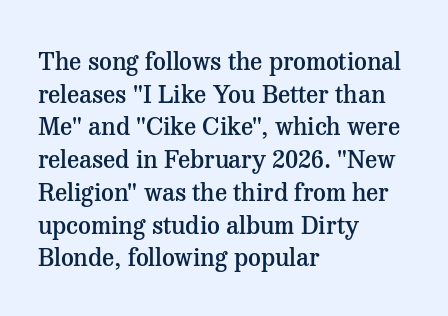
Q: Is the text bold? A: Semi-bold.
Q: Is the text italic (slanted)? A: No, it is upright.
Q: Is the text underlined? A: No.
Q: How is the paragraph aligned? A: Left-aligned.
Q: Is the spacing between letters normal or unusually wide? A: Normal.
Q: Is the spacing between lines tight, normal or loose? A: Normal.
